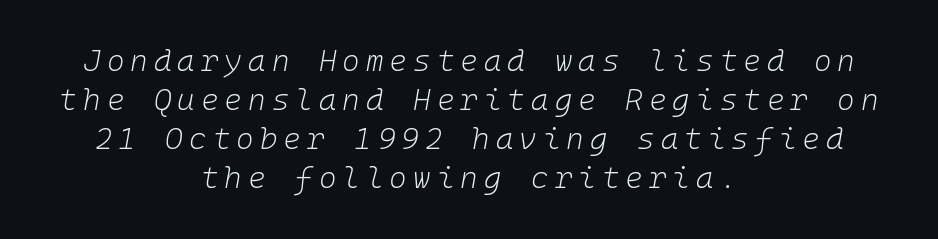
{"italic": "yes", "lean": "right", "slant_degrees": 10, "bold": "no", "weight": "light", "width": "normal", "stroke_contrast": "low", "x_height": "medium", "monospaced": "yes", "underline": "no", "align": "center", "line_spacing": "normal", "line_spacing_ratio": 1.3, "letter_spacing": "wide", "letter_spacing_em": 0.2, "glyph_px": 30}
